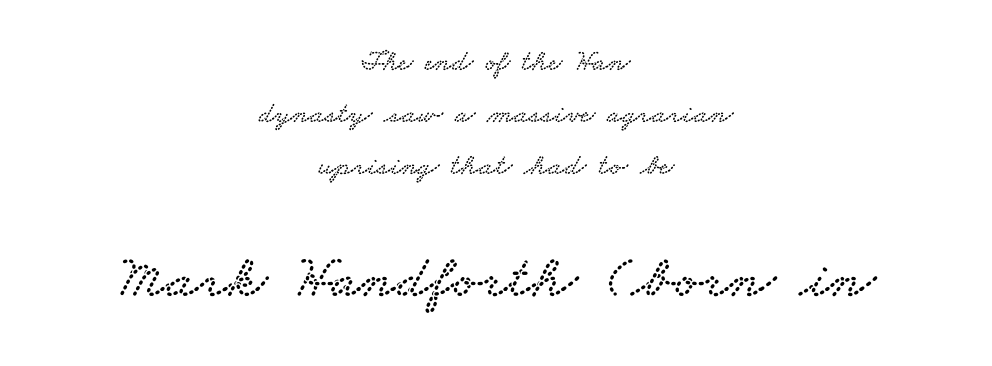
{"serif": "yes", "width": "wide", "stroke_contrast": "low", "x_height": "small", "monospaced": "no", "underline": "no", "align": "center", "line_spacing_ratio": 1.74, "letter_spacing": "normal", "letter_spacing_em": 0.0, "larger_block": "second", "size_ratio": 2.03, "glyph_px": 61}
